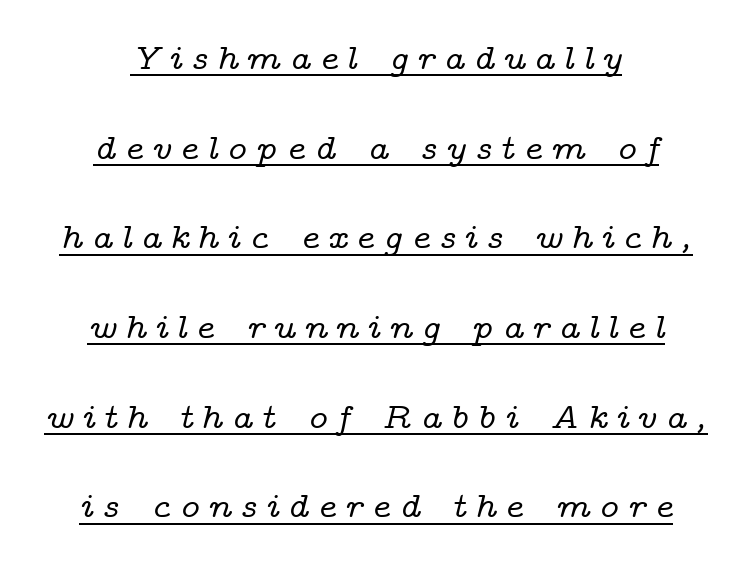
The image shows 36 px wide serif type, italic (leaning right); set centered, loose line spacing (2.49x), unusually wide letter spacing (+0.22 em), underlined; low stroke contrast and a medium x-height.
